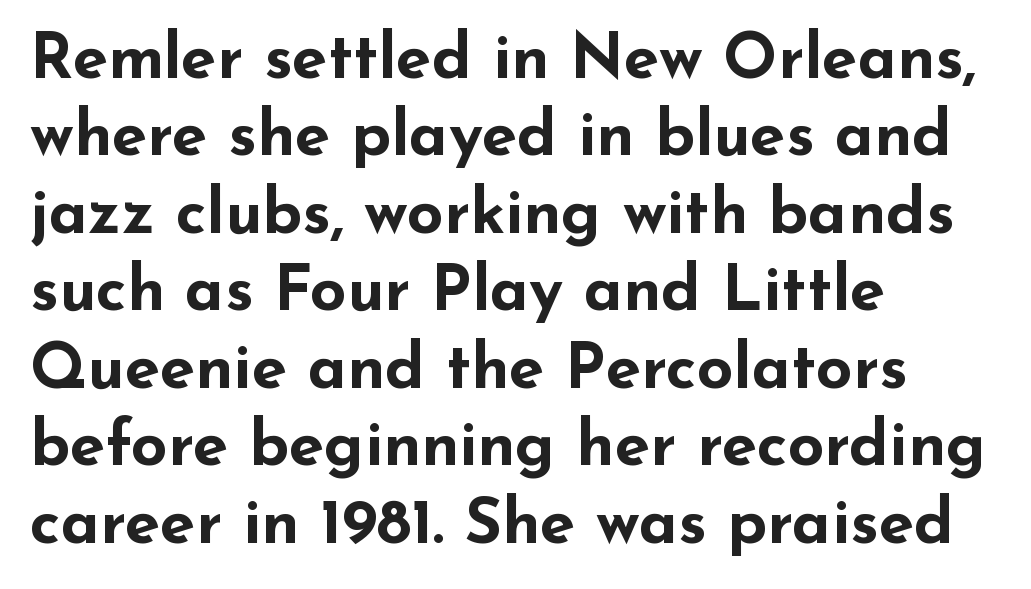
Clear beneath every line of the passage. A typesetter would label this face a sans. Each glyph is drawn with heavy, bold strokes. Every stem runs plumb, perpendicular to the baseline.
